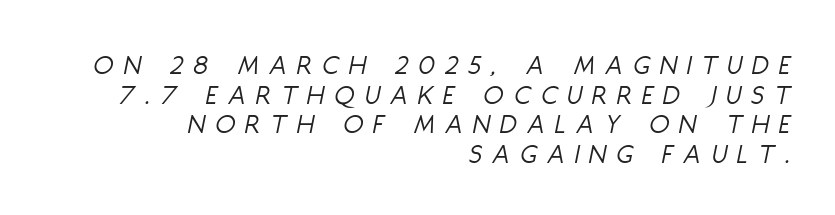
Notice how descenders almost collide with the ascenders below — that's tight leading. The font sits on the lighter half of the weight spectrum, regular included. Quick note: italic. How are the letters spaced? Widely, with obvious added tracking.
